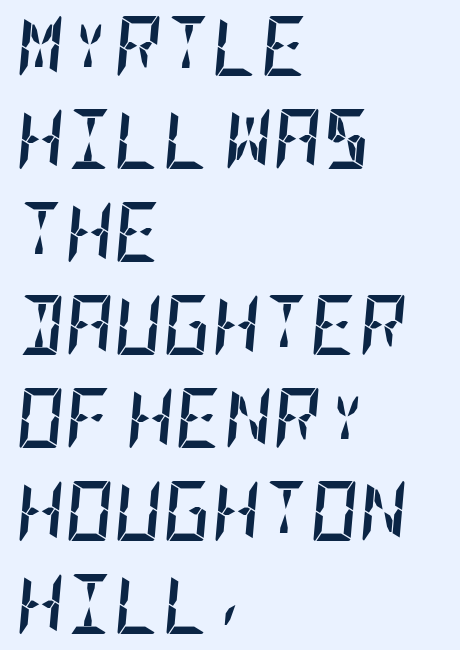
Visually the block forms a straight wall on the left and a jagged coastline on the right. Honestly, the letter spacing is just normal — you wouldn't notice it. The rendering uses a moderate line-height, typical for paragraphs. Any mark beneath the type? The region is blank. The passage shown leans; its letterforms are oblique.
